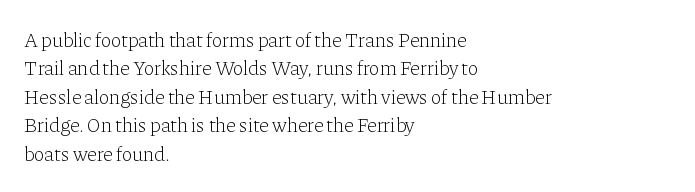
The image shows 20 px text type, upright; set left-aligned, normal line spacing (1.42x), normal letter spacing, not underlined.
